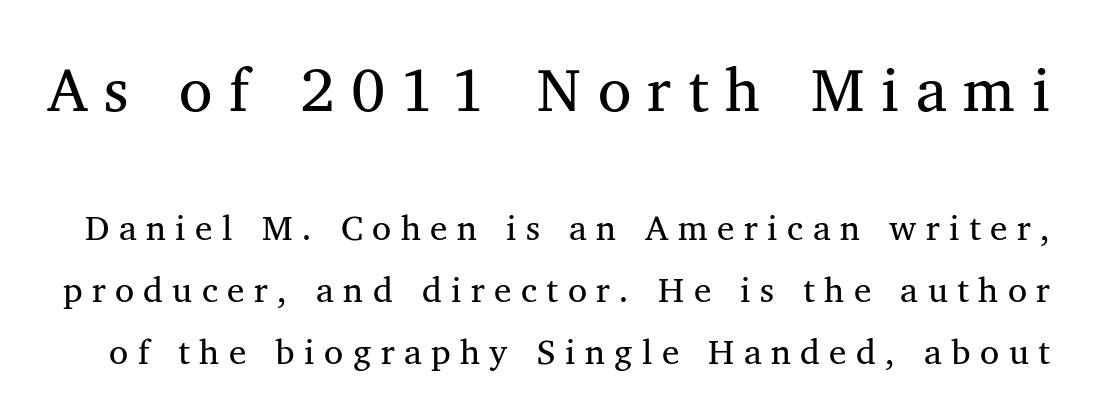
Beneath every word, the page is bare. The initial chunk of copy outweighs the following chunk in type size. To sum up the face: it has serifs. Unbolded letterforms with no extra heft. Each word looks stretched out because of the extra space between its letters.
